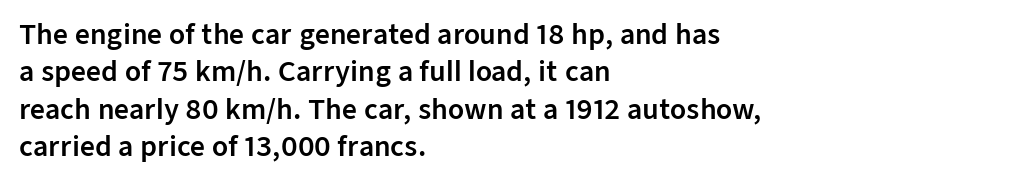
Q: Is the text italic (slanted)? A: No, it is upright.
Q: Is the text underlined? A: No.
Q: How is the paragraph aligned? A: Left-aligned.
Q: Is the spacing between letters normal or unusually wide? A: Normal.
Q: Is the spacing between lines tight, normal or loose? A: Normal.
